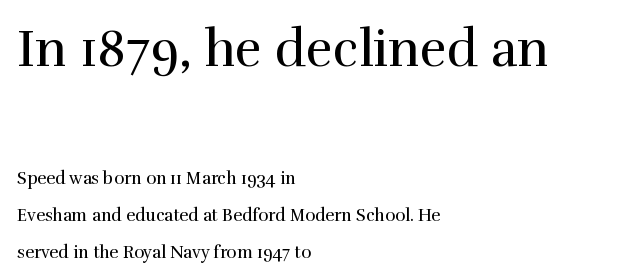
The words here are not underlined. Line starts are locked; line ends wander. Type size steps down from the first block to the second. Classification — serif. This sample uses an upright cut, with every glyph sitting square on the baseline. This block would shrink considerably if given ordinary leading; it's expanded now.
